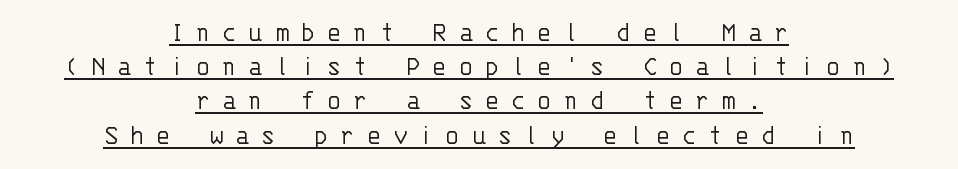
Spacing between characters has been opened up far beyond the box default. Examine the stroke ends and you'll find no serifs. Descenders here cross a horizontal rule under the line. Think of a typewriter: that constant character pitch is what you see here. No heavy texture on the line: the type isn't bold. A centered setting, common on invitations and titles, is used for this passage.
